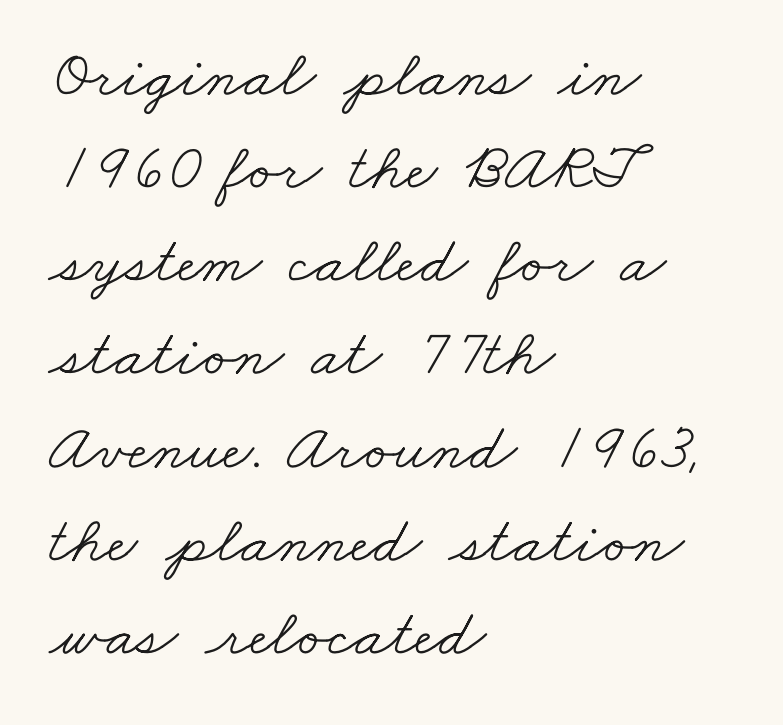
The passage shown has conventional tracking throughout. The face used here is seriffed, in the tradition of book romans. The space directly below the letters is spotless. Note the varied advance widths — an 'i' is clearly narrower than an 'm'.
